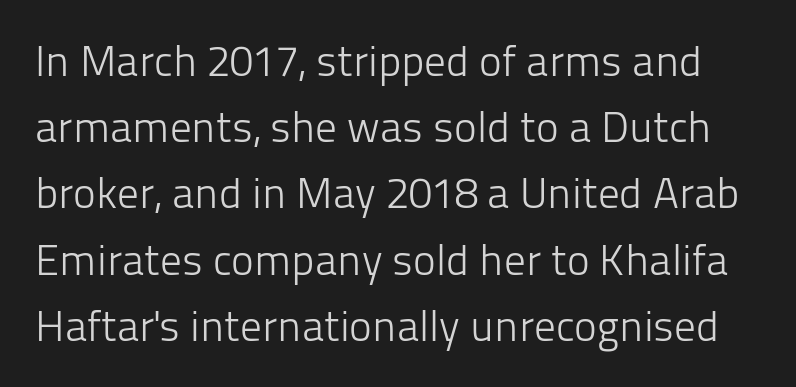
The image shows 43 px light sans-serif type, upright; set normal line spacing (1.54x), normal letter spacing, not underlined; low stroke contrast and a medium x-height.
